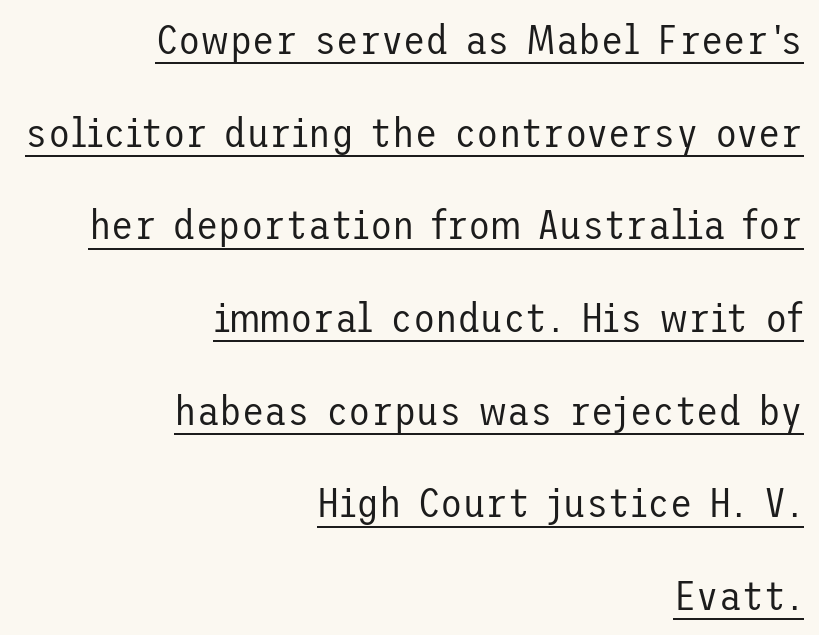
The image shows 41 px regular-weight sans-serif type, upright; set right-aligned, loose line spacing (2.26x), normal letter spacing, underlined; low stroke contrast and a medium x-height.
